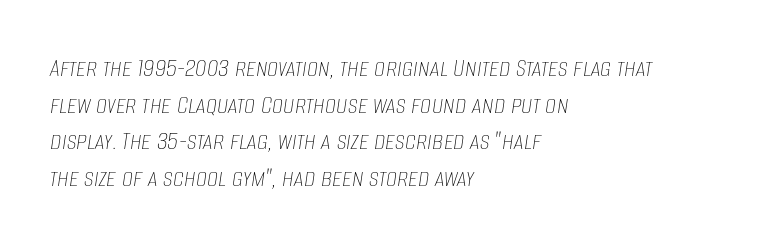
Q: Is the text bold? A: No.
Q: Is the text italic (slanted)? A: Yes, it leans right by about 8 degrees.
Q: Is the text underlined? A: No.
Q: How is the paragraph aligned? A: Left-aligned.
Q: Is the spacing between letters normal or unusually wide? A: Normal.
Q: Is the spacing between lines tight, normal or loose? A: Normal.
Q: Width (condensed, normal, or wide)? A: Condensed.
Q: Stroke contrast? A: Low.
Q: x-height? A: Large.
Q: Monospaced? A: No.
